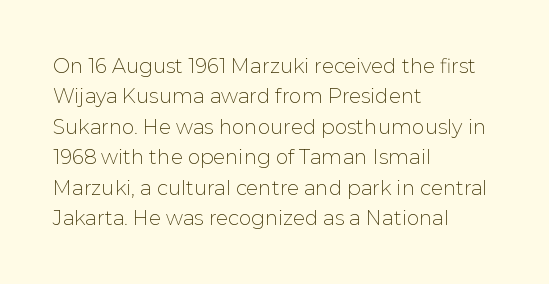
The image shows 20 px text type, upright; set left-aligned, normal line spacing (1.52x), normal letter spacing, not underlined.
